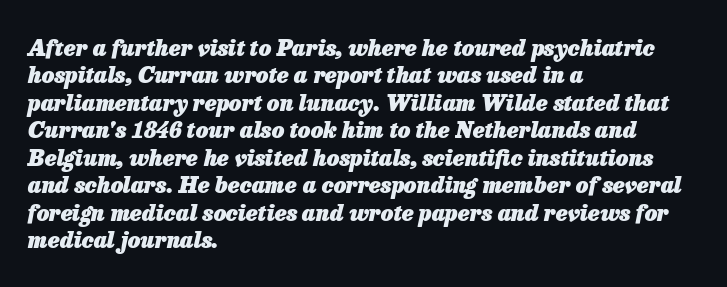
Q: Is the text bold? A: Yes.
Q: Is the text italic (slanted)? A: Yes, it leans right by about 13 degrees.
Q: Is the text underlined? A: No.
Q: How is the paragraph aligned? A: Left-aligned.
Q: Is the spacing between letters normal or unusually wide? A: Normal.
Q: Is the spacing between lines tight, normal or loose? A: Normal.
